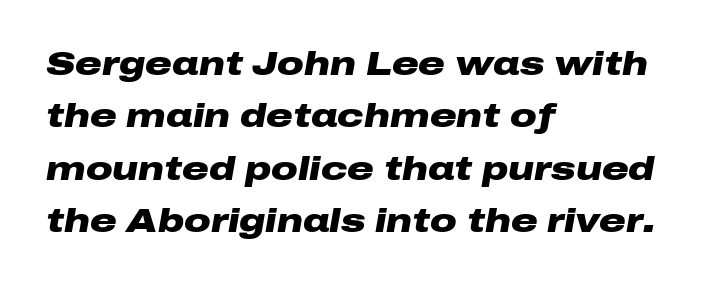
Q: Is the text bold? A: Yes.
Q: Is the text italic (slanted)? A: Yes, it leans right by about 10 degrees.
Q: Is the text underlined? A: No.
Q: How is the paragraph aligned? A: Left-aligned.
Q: Is the spacing between letters normal or unusually wide? A: Normal.
Q: Is the spacing between lines tight, normal or loose? A: Normal.
Q: Width (condensed, normal, or wide)? A: Wide.
Q: Stroke contrast? A: Low.
Q: x-height? A: Medium.
Q: Monospaced? A: No.
